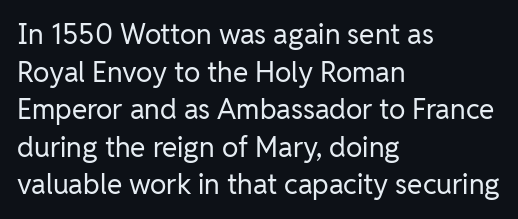
{"serif": "no", "italic": "no", "bold": "no", "weight": "regular", "width": "normal", "stroke_contrast": "low", "x_height": "medium", "monospaced": "no", "underline": "no", "align": "left", "line_spacing": "normal", "line_spacing_ratio": 1.34, "letter_spacing": "normal", "letter_spacing_em": 0.0, "glyph_px": 28}
